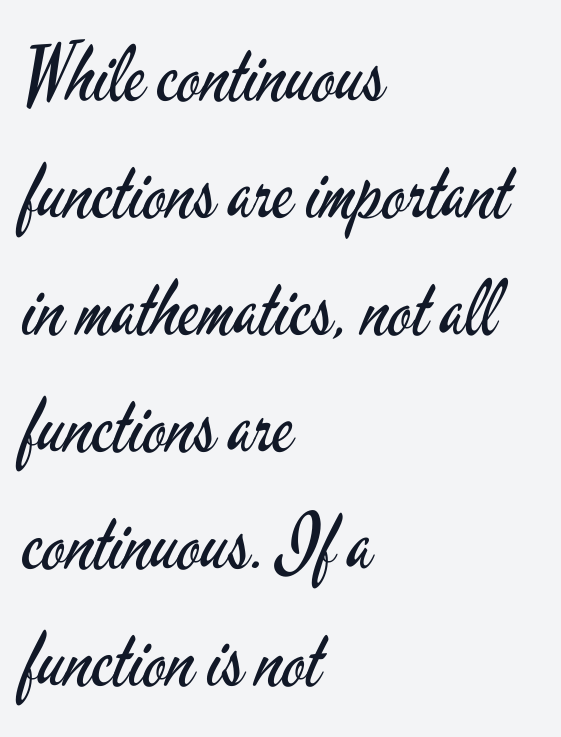
Q: Is the text bold? A: No.
Q: Is the text italic (slanted)? A: Yes.
Q: Is the typeface a serif or a sans-serif typeface? A: Sans-serif.
Q: Is the text underlined? A: No.
Q: How is the paragraph aligned? A: Left-aligned.
Q: Is the spacing between letters normal or unusually wide? A: Normal.
Q: Is the spacing between lines tight, normal or loose? A: Normal.
Q: Width (condensed, normal, or wide)? A: Condensed.
Q: Stroke contrast? A: Low.
Q: x-height? A: Small.
Q: Monospaced? A: No.
